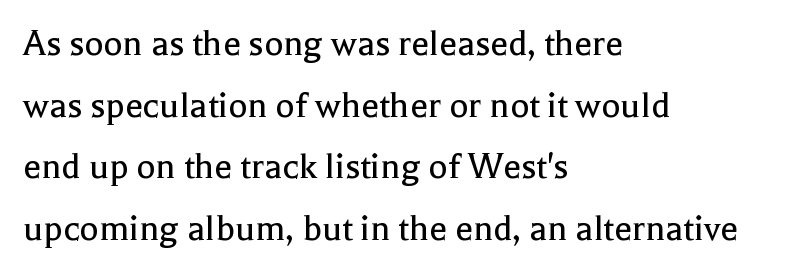
{"serif": "yes", "italic": "no", "bold": "no", "weight": "regular", "width": "normal", "x_height": "medium", "monospaced": "no", "underline": "no", "align": "left", "line_spacing": "normal", "line_spacing_ratio": 1.54, "letter_spacing": "normal", "letter_spacing_em": 0.0, "glyph_px": 40}
